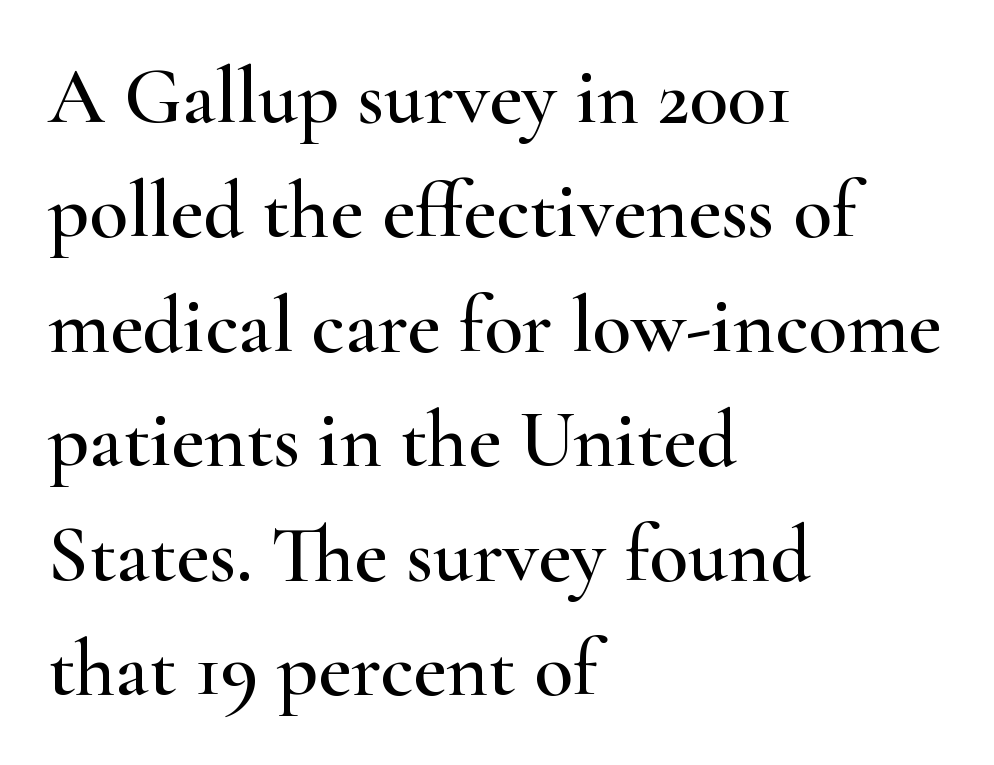
Q: Is the text italic (slanted)? A: No, it is upright.
Q: Is the typeface a serif or a sans-serif typeface? A: Serif.
Q: Is the text underlined? A: No.
Q: How is the paragraph aligned? A: Left-aligned.
Q: Is the spacing between letters normal or unusually wide? A: Normal.
Q: Is the spacing between lines tight, normal or loose? A: Normal.
Q: Width (condensed, normal, or wide)? A: Wide.
Q: Stroke contrast? A: High.
Q: x-height? A: Small.
Q: Monospaced? A: No.
